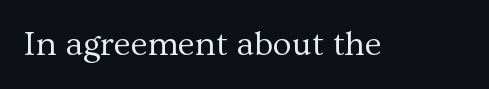
Q: Is the text bold? A: No.
Q: Is the text italic (slanted)? A: No, it is upright.
Q: Is the typeface a serif or a sans-serif typeface? A: Serif.
Q: Is the text underlined? A: No.
Q: Is the spacing between letters normal or unusually wide? A: Normal.
Q: Width (condensed, normal, or wide)? A: Normal.
Q: Stroke contrast? A: Medium.
Q: x-height? A: Medium.
Q: Monospaced? A: No.
